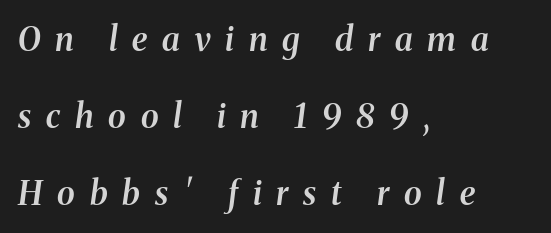
The image shows 33 px semibold serif type, italic (leaning right); set left-aligned, loose line spacing (2.33x), unusually wide letter spacing (+0.45 em), not underlined; medium stroke contrast and a medium x-height.
